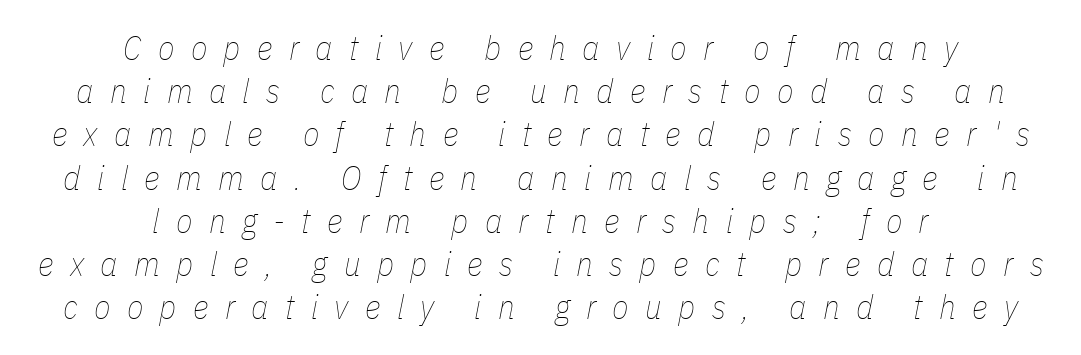
{"italic": "yes", "lean": "right", "slant_degrees": 11, "bold": "no", "weight": "thin", "width": "condensed", "stroke_contrast": "low", "x_height": "medium", "monospaced": "no", "underline": "no", "align": "center", "line_spacing": "normal", "line_spacing_ratio": 1.27, "letter_spacing": "wide", "letter_spacing_em": 0.48, "glyph_px": 34}
